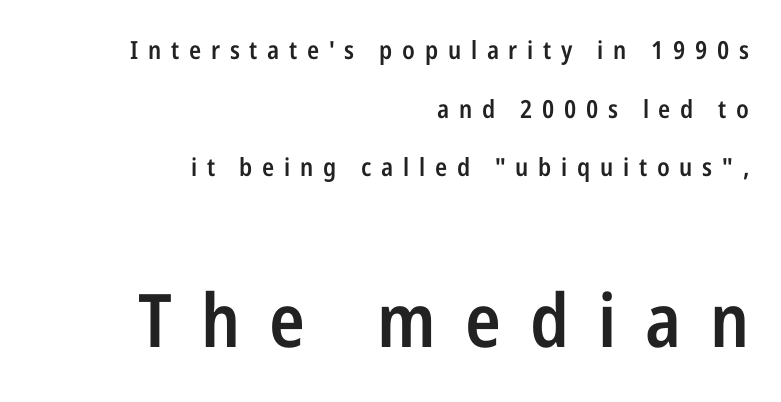
{"serif": "no", "italic": "no", "bold": "semi", "weight": "semibold", "width": "condensed", "stroke_contrast": "low", "x_height": "medium", "monospaced": "no", "underline": "no", "align": "right", "line_spacing": "loose", "line_spacing_ratio": 2.35, "letter_spacing": "wide", "letter_spacing_em": 0.39, "larger_block": "second", "size_ratio": 2.96, "glyph_px": 74}
